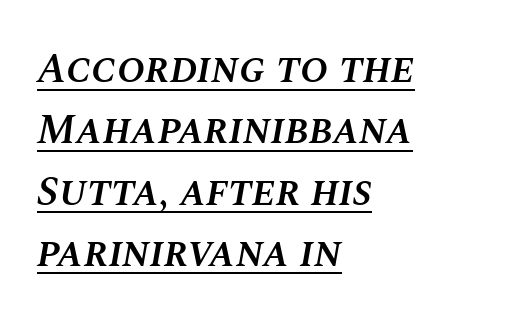
Q: Is the text bold? A: Semi-bold.
Q: Is the text italic (slanted)? A: Yes, it leans right by about 10 degrees.
Q: Is the text underlined? A: Yes.
Q: How is the paragraph aligned? A: Left-aligned.
Q: Is the spacing between letters normal or unusually wide? A: Normal.
Q: Is the spacing between lines tight, normal or loose? A: Normal.
Q: Width (condensed, normal, or wide)? A: Normal.
Q: Stroke contrast? A: Medium.
Q: x-height? A: Large.
Q: Monospaced? A: No.
